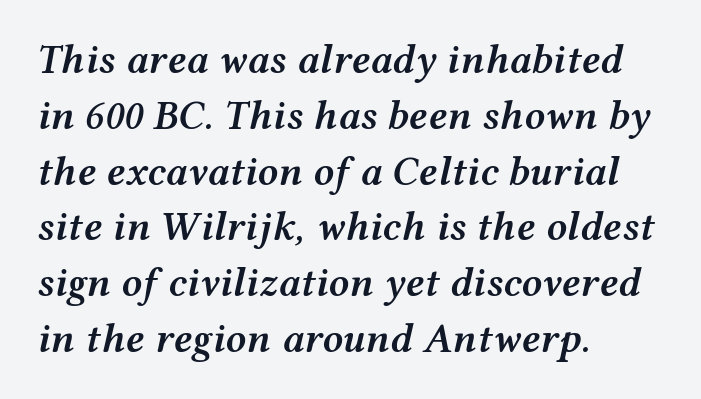
The image shows 41 px semibold, wide type, italic (leaning right); set left-aligned, normal line spacing (1.36x), normal letter spacing, not underlined; medium stroke contrast and a medium x-height.
